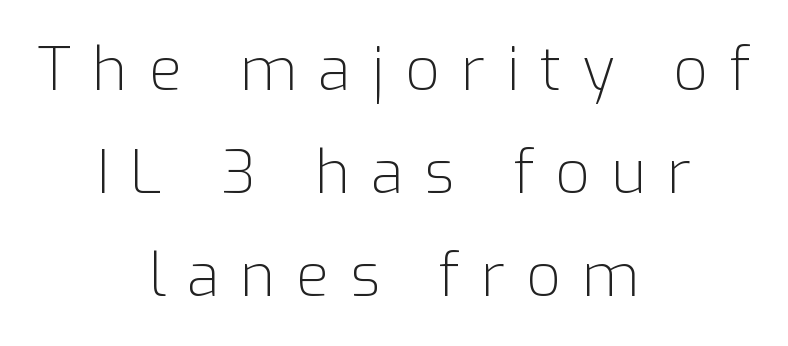
{"serif": "no", "italic": "no", "bold": "no", "weight": "light", "width": "normal", "stroke_contrast": "low", "x_height": "medium", "monospaced": "no", "underline": "no", "align": "center", "line_spacing_ratio": 1.72, "letter_spacing": "wide", "letter_spacing_em": 0.35, "glyph_px": 60}
